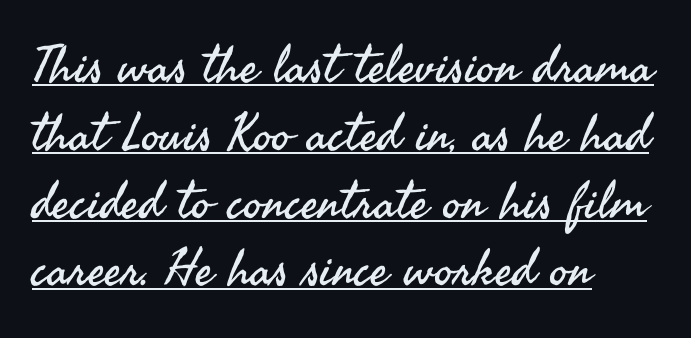
Q: Is the text bold? A: No.
Q: Is the text italic (slanted)? A: Yes.
Q: Is the typeface a serif or a sans-serif typeface? A: Sans-serif.
Q: Is the text underlined? A: Yes.
Q: How is the paragraph aligned? A: Left-aligned.
Q: Is the spacing between letters normal or unusually wide? A: Normal.
Q: Is the spacing between lines tight, normal or loose? A: Normal.
Q: Width (condensed, normal, or wide)? A: Normal.
Q: Stroke contrast? A: Medium.
Q: x-height? A: Small.
Q: Monospaced? A: No.
